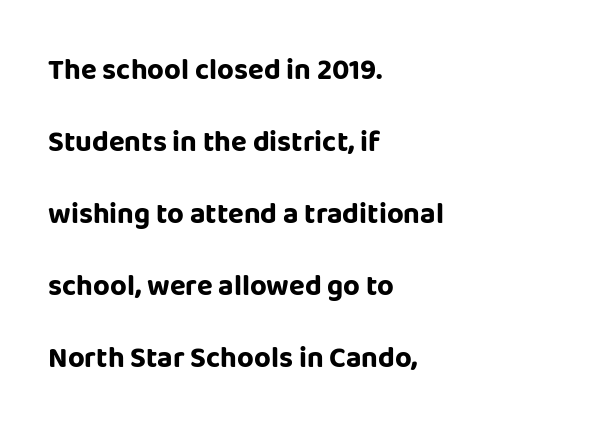
The rendering shows plain stroke endings on the letterforms — a sans-serif design. As a designer I'd log this as weight 700, bold. Compared with typical body copy, the letter spacing here is the same. Whoever set this chose breathing room over compactness in the vertical rhythm.
